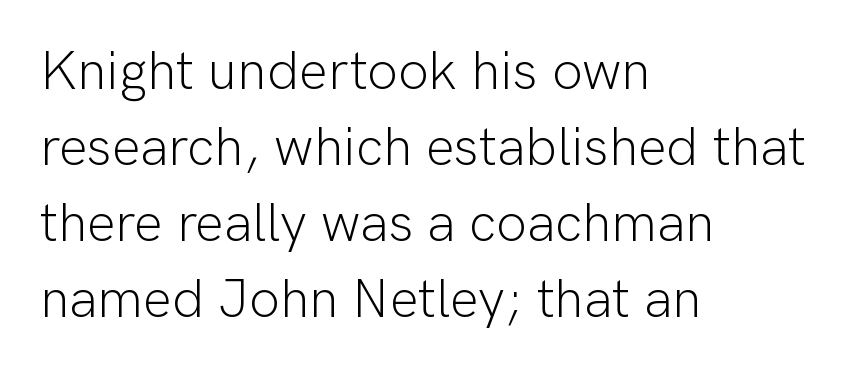
The words here are not underlined. Left-aligned paragraph, ragged on the right. Unbolded letterforms with no extra heft. Between one letter and the next there's only the usual sliver of space.
